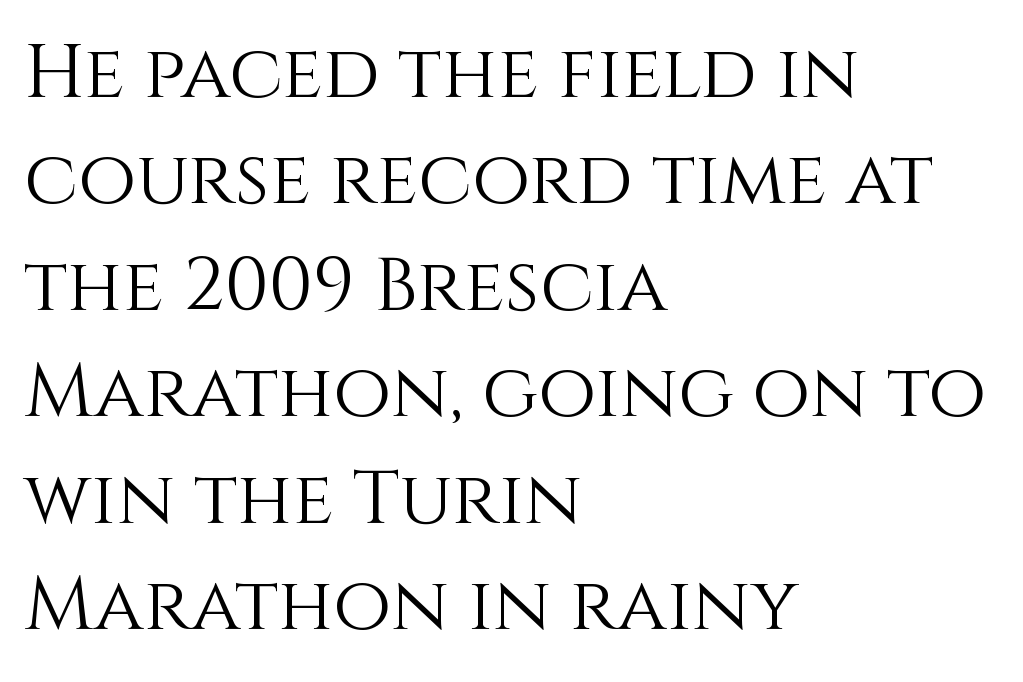
{"italic": "no", "bold": "no", "weight": "light", "width": "normal", "x_height": "large", "monospaced": "no", "underline": "no", "align": "left", "line_spacing": "normal", "line_spacing_ratio": 1.42, "letter_spacing": "normal", "letter_spacing_em": 0.0, "glyph_px": 75}
